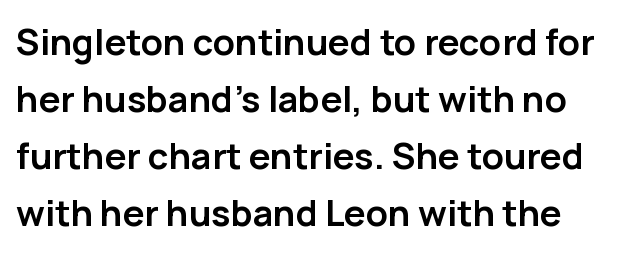
The image shows 36 px semibold sans-serif type, upright; set left-aligned, normal line spacing (1.58x), normal letter spacing, not underlined; low stroke contrast and a medium x-height.
